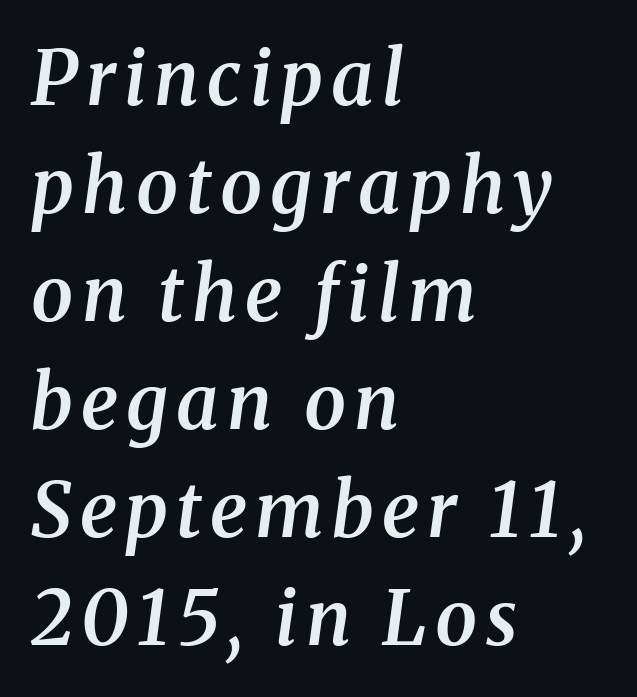
Q: Is the text bold? A: Semi-bold.
Q: Is the text italic (slanted)? A: Yes, it leans right by about 8 degrees.
Q: Is the typeface a serif or a sans-serif typeface? A: Serif.
Q: Is the text underlined? A: No.
Q: How is the paragraph aligned? A: Left-aligned.
Q: Is the spacing between lines tight, normal or loose? A: Normal.
Q: Width (condensed, normal, or wide)? A: Normal.
Q: Stroke contrast? A: Medium.
Q: x-height? A: Medium.
Q: Monospaced? A: No.
